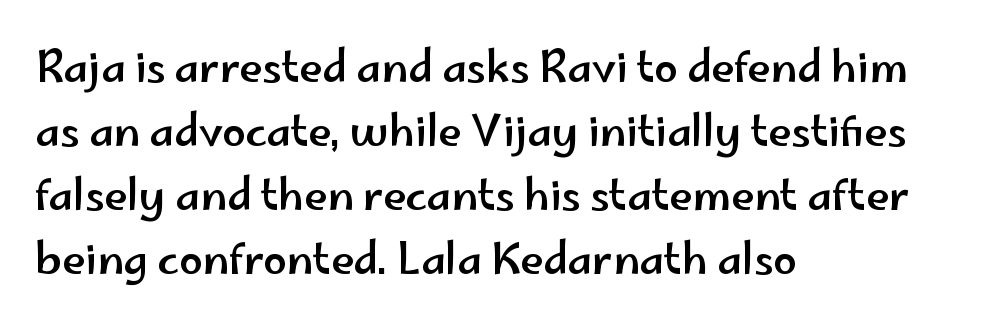
Q: Is the text italic (slanted)? A: No, it is upright.
Q: Is the typeface a serif or a sans-serif typeface? A: Sans-serif.
Q: Is the text underlined? A: No.
Q: How is the paragraph aligned? A: Left-aligned.
Q: Is the spacing between letters normal or unusually wide? A: Normal.
Q: Is the spacing between lines tight, normal or loose? A: Normal.
Q: Width (condensed, normal, or wide)? A: Wide.
Q: Stroke contrast? A: Low.
Q: x-height? A: Small.
Q: Monospaced? A: No.
